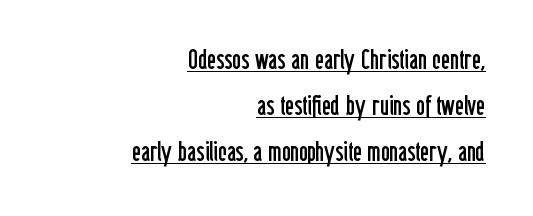
The image shows 27 px text type, upright; set right-aligned, normal line spacing (1.7x), normal letter spacing, underlined.
